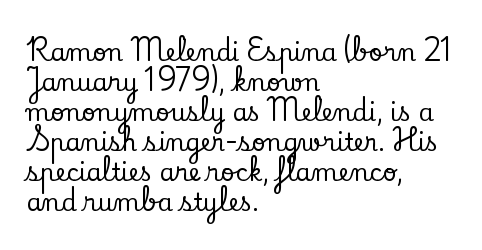
{"italic": "no", "underline": "no", "align": "left", "line_spacing": "normal", "line_spacing_ratio": 1.25, "letter_spacing": "normal", "letter_spacing_em": 0.0, "glyph_px": 24}
